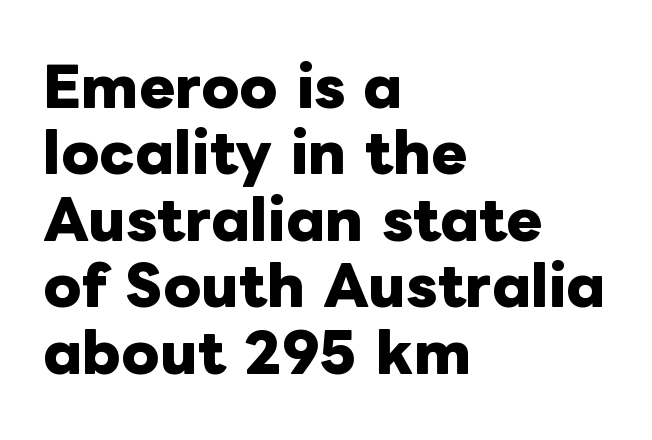
Only glyphs here, with clear space below each row. Thick stems and heavy bowls — unmistakably bold. Nothing unusual about the tracking: characters are spaced as the font intends. These lines are rendered in a variable-pitch font. The axis of the letterforms is exactly vertical. Teacher's note: observe the even left margin — that is flush-left alignment.
